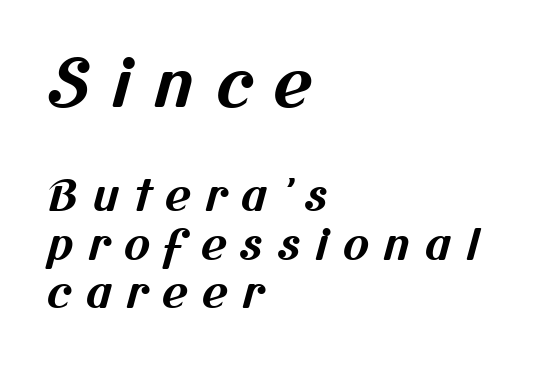
The image shows 66 px bold sans-serif type; set left-aligned, tight line spacing (1.1x), unusually wide letter spacing (+0.33 em), not underlined; the first (top) block is 1.5x larger; medium stroke contrast and a medium x-height.
